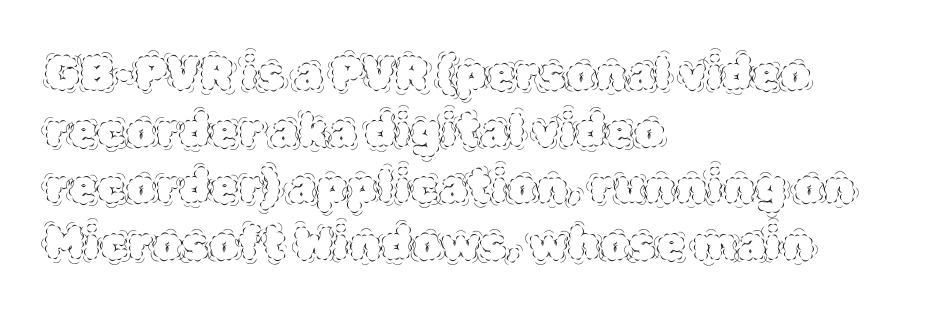
Italic? Not at all — the glyphs are vertical. Weight: in the light-to-regular range. Short and long lines alike share a common starting point at left. Descenders are the only things crossing below the line. Here the designer chose a conventional face with non-uniform glyph widths. Default kerning and tracking; the words read as compact shapes.
